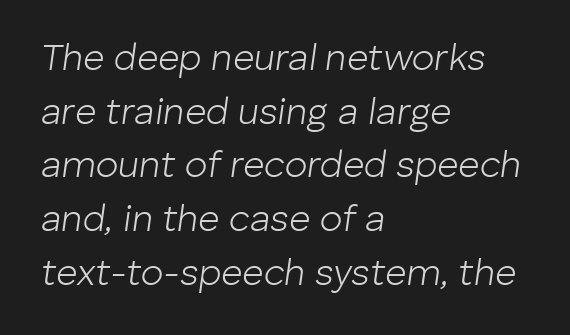
Q: Is the text bold? A: No.
Q: Is the text italic (slanted)? A: Yes, it leans right by about 8 degrees.
Q: Is the text underlined? A: No.
Q: How is the paragraph aligned? A: Left-aligned.
Q: Is the spacing between letters normal or unusually wide? A: Normal.
Q: Is the spacing between lines tight, normal or loose? A: Normal.
Q: Width (condensed, normal, or wide)? A: Normal.
Q: Stroke contrast? A: Low.
Q: x-height? A: Medium.
Q: Monospaced? A: No.
